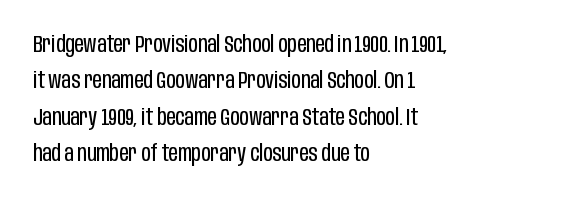
{"italic": "no", "bold": "no", "underline": "no", "align": "left", "line_spacing": "normal", "line_spacing_ratio": 1.58, "letter_spacing": "normal", "letter_spacing_em": 0.0, "glyph_px": 23}
